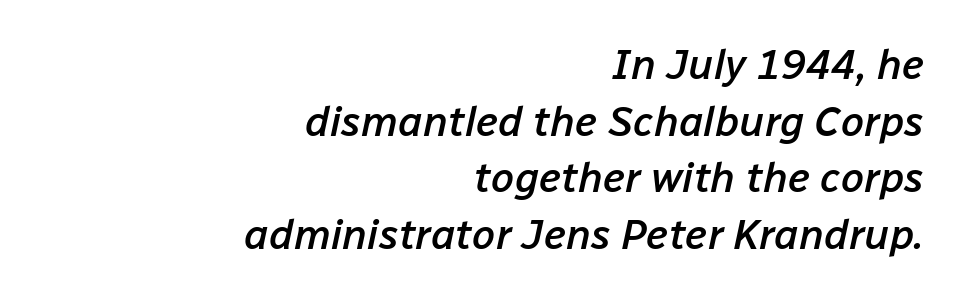
The image shows 42 px semibold type, italic (leaning right); set right-aligned, normal line spacing (1.35x), normal letter spacing, not underlined; low stroke contrast and a medium x-height.
